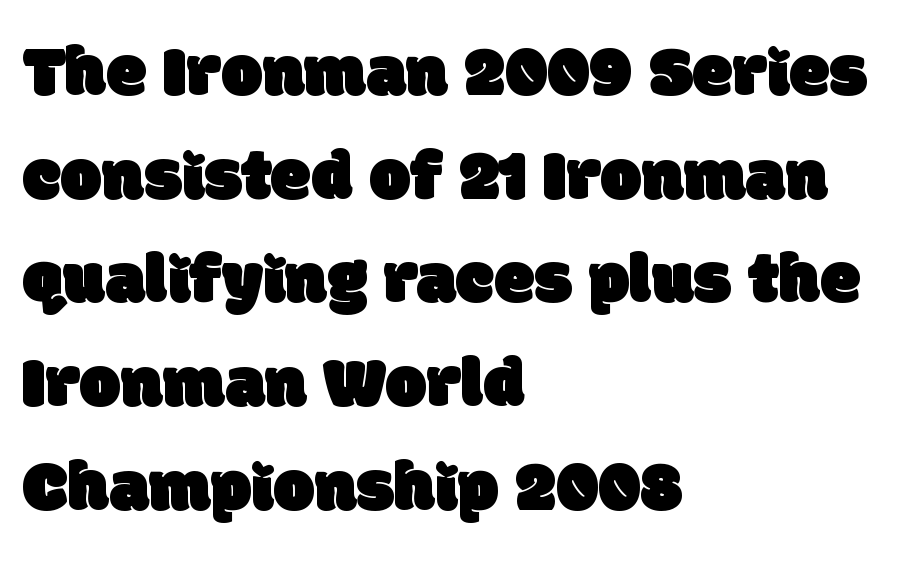
Q: Is the typeface a serif or a sans-serif typeface? A: Sans-serif.
Q: Is the text underlined? A: No.
Q: How is the paragraph aligned? A: Left-aligned.
Q: Is the spacing between letters normal or unusually wide? A: Normal.
Q: Is the spacing between lines tight, normal or loose? A: Normal.
Q: Width (condensed, normal, or wide)? A: Normal.
Q: Stroke contrast? A: Low.
Q: x-height? A: Large.
Q: Monospaced? A: No.
